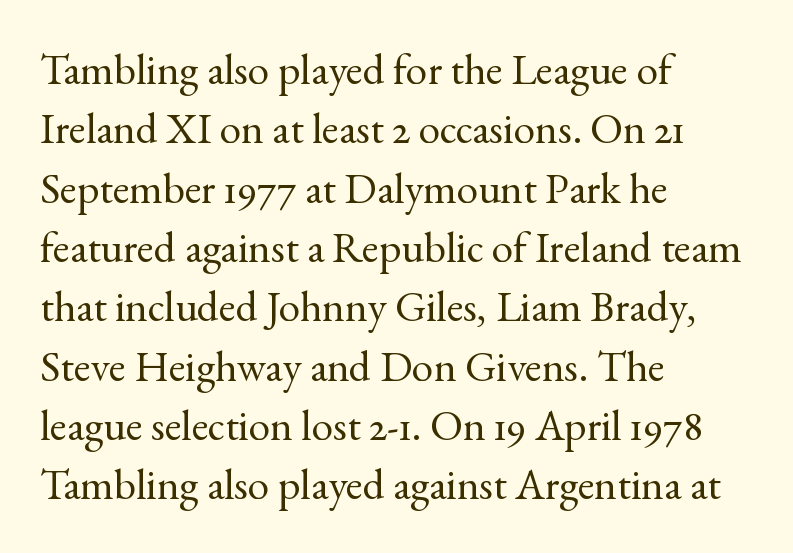
{"serif": "yes", "italic": "no", "bold": "no", "weight": "regular", "width": "normal", "x_height": "small", "monospaced": "no", "underline": "no", "align": "left", "line_spacing": "normal", "line_spacing_ratio": 1.38, "letter_spacing": "normal", "letter_spacing_em": 0.0, "glyph_px": 43}
